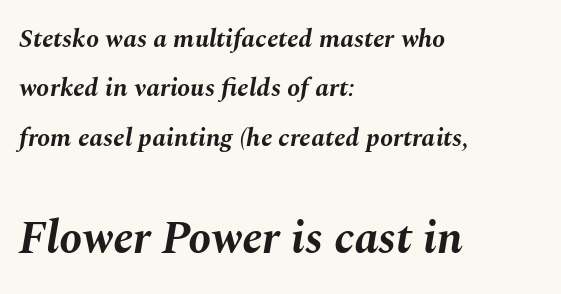
The image shows 46 px bold type, italic (leaning right); set left-aligned, loose line spacing (1.9x), normal letter spacing, not underlined; the second (bottom) block is 1.77x larger; medium stroke contrast and a medium x-height.
